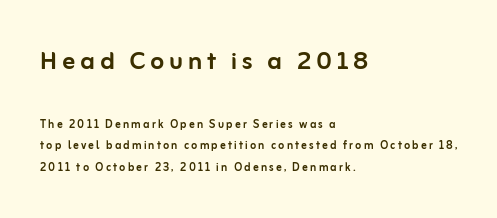
The image shows 32 px sans-serif type, upright; set left-aligned, normal line spacing (1.54x), not underlined; the first (top) block is 2.29x larger; low stroke contrast and a medium x-height.
